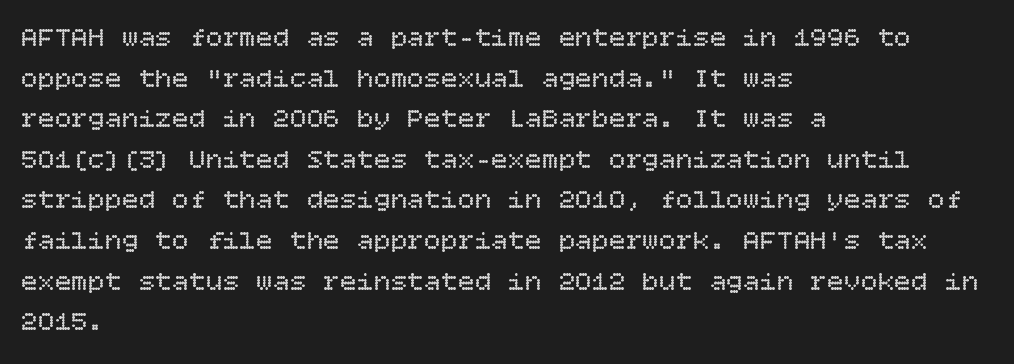
Nothing unusual about the tracking: characters are spaced as the font intends. Regarding leading, the lines here are spaced in the standard way. Stem width sits at or under what a default text font uses. The rendering anchors every line to the left-hand side. The words here are not underlined. Posture: vertical.
